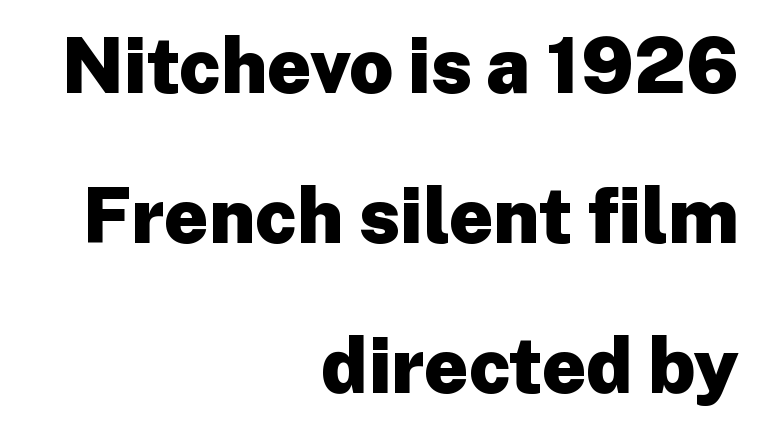
The axis of the letterforms is exactly vertical. Spacing verdict: proportional, widths tailored to each character. Each line ends at the same right margin while the left side varies. A typesetter would call this leading open, well beyond the default.
